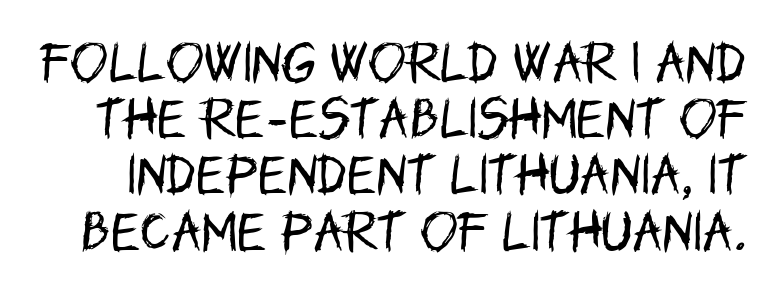
Horizontal bands of white between lines are of average thickness. This reads as an unemphasized weight, regular at the heaviest. This sample has the flowing, uneven cadence of proportional lettering. These lines are composed in type without serifs. Glyph-to-glyph distance matches everyday printed text.
